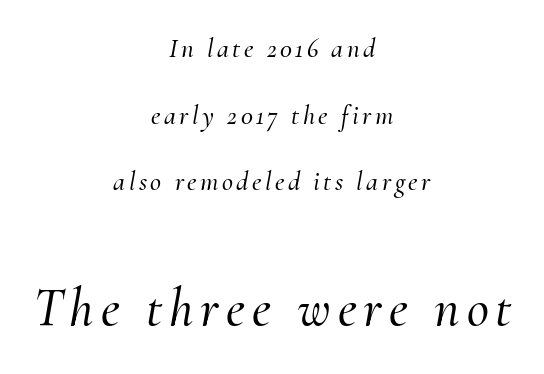
The image shows 54 px serif type, italic (leaning right); set centered, loose line spacing (2.47x), not underlined; the second (bottom) block is 2.0x larger; medium stroke contrast and a small x-height.
